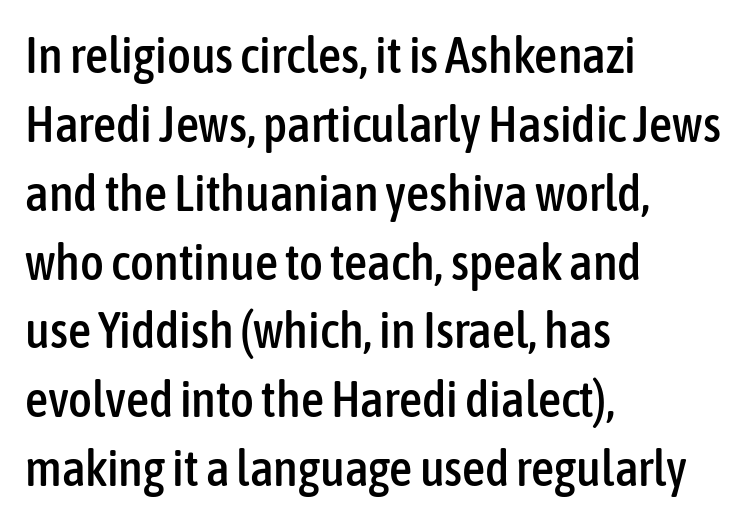
The specimen reads as upright at a glance. Nothing unusual about the tracking: characters are spaced as the font intends. Varying glyph widths throughout — classic text-font behaviour. If you drew a ruler down the left edge, every line would touch it. The words here are not underlined.
